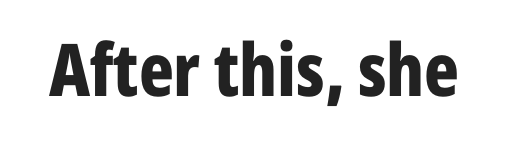
The passage shown is typed in a proportional face where columns would drift. Does extra space separate the letters? No, they use regular spacing. The passage shown is typeset with a sans-serif family. Notice how the stems are strictly vertical — no italics here. Letters rest on an invisible, unmarked baseline.
